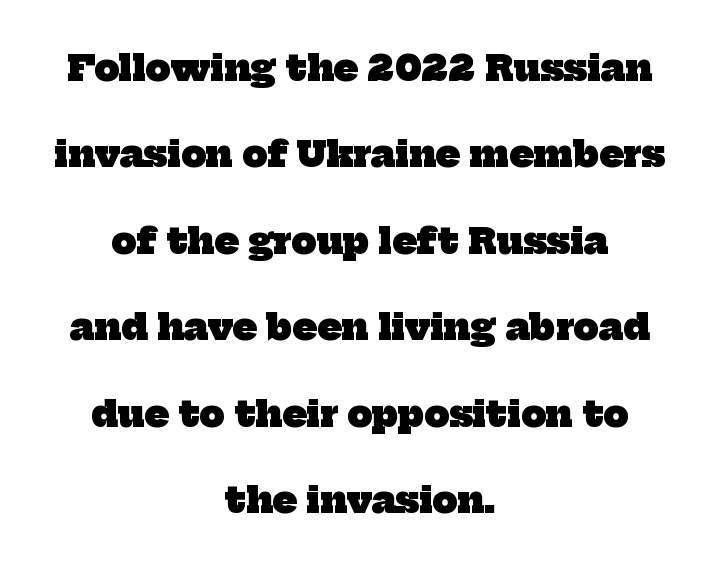
This sample uses plain, unmodified letter spacing. The space directly below the letters is spotless. Horizontally, the lines are justified to the midpoint only. Caption: bold face, heavy strokes. Vertically, the passage feels expansive, rows floating well apart. Look at the bottom of the vertical strokes: they flare into serifs here.
